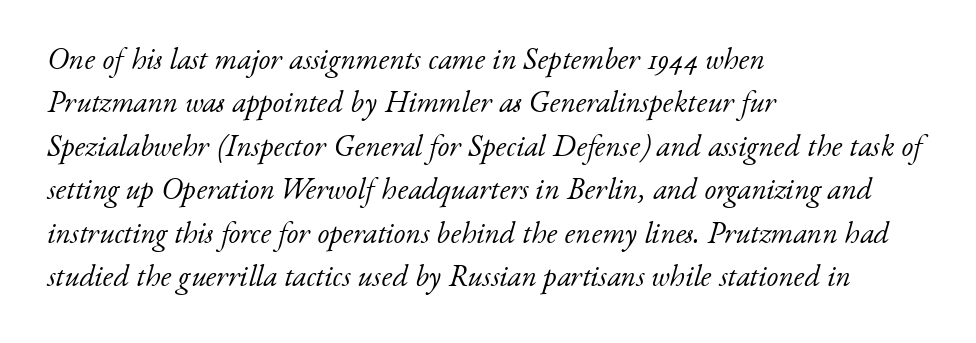
Q: Is the text bold? A: No.
Q: Is the text italic (slanted)? A: Yes, it leans right by about 17 degrees.
Q: Is the typeface a serif or a sans-serif typeface? A: Serif.
Q: Is the text underlined? A: No.
Q: How is the paragraph aligned? A: Left-aligned.
Q: Is the spacing between letters normal or unusually wide? A: Normal.
Q: Is the spacing between lines tight, normal or loose? A: Normal.
Q: Width (condensed, normal, or wide)? A: Normal.
Q: Stroke contrast? A: Low.
Q: x-height? A: Small.
Q: Monospaced? A: No.
